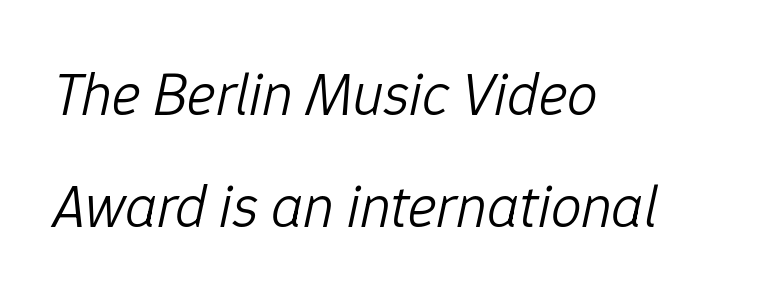
Teacher's note: observe the even left margin — that is flush-left alignment. Looking at the ascenders, they clearly lean. A typesetter would call this proportional, since set widths differ per character. In terms of letterspacing, this is plain default setting. No heavy texture on the line: the type isn't bold.
